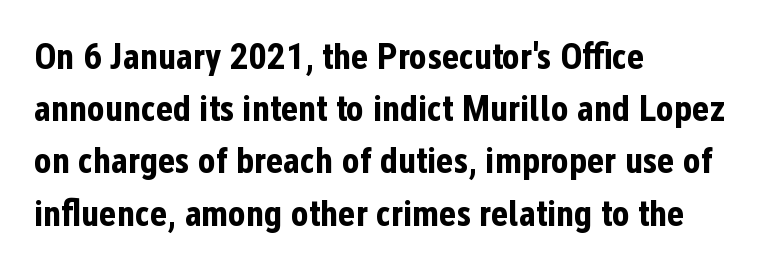
The image shows 37 px bold, condensed sans-serif type, upright; set left-aligned, normal line spacing (1.41x), normal letter spacing, not underlined; low stroke contrast and a medium x-height.
